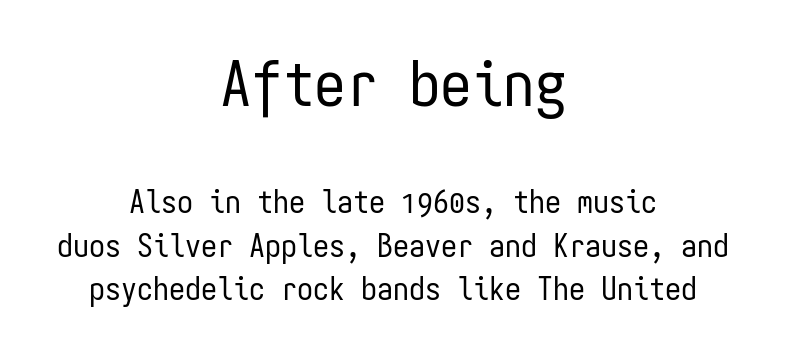
{"serif": "no", "italic": "no", "bold": "no", "weight": "regular", "width": "condensed", "stroke_contrast": "low", "x_height": "medium", "monospaced": "yes", "underline": "no", "align": "center", "line_spacing": "normal", "line_spacing_ratio": 1.37, "letter_spacing": "normal", "letter_spacing_em": 0.0, "larger_block": "first", "size_ratio": 1.97, "glyph_px": 63}
